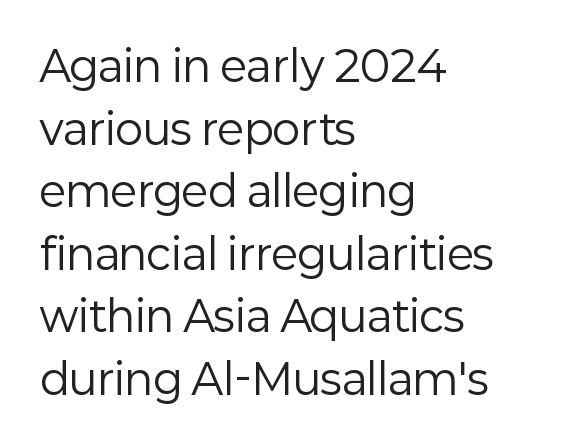
The image shows 42 px regular-weight sans-serif type, upright; set left-aligned, normal line spacing (1.49x), normal letter spacing, not underlined; low stroke contrast and a medium x-height.
